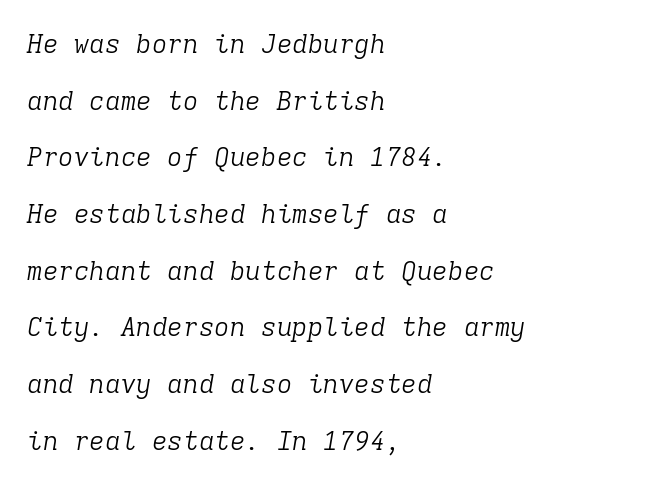
The image shows 26 px text type, italic (leaning right); set left-aligned, loose line spacing (2.18x), normal letter spacing, not underlined.
